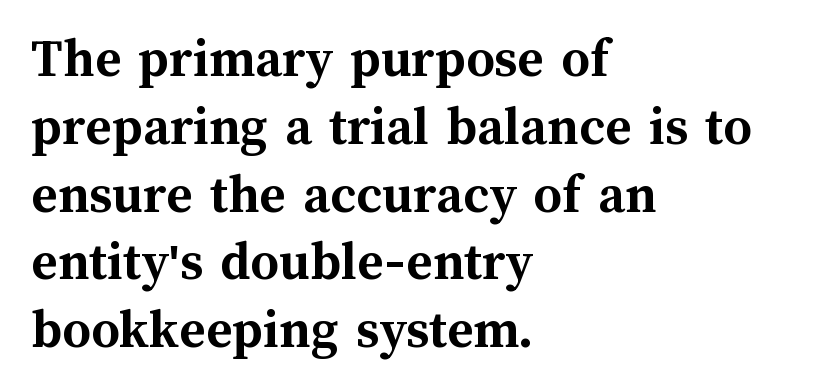
{"italic": "no", "bold": "yes", "weight": "semibold", "width": "normal", "stroke_contrast": "medium", "x_height": "medium", "monospaced": "no", "underline": "no", "align": "left", "line_spacing_ratio": 1.21, "letter_spacing": "normal", "letter_spacing_em": 0.0, "glyph_px": 56}
